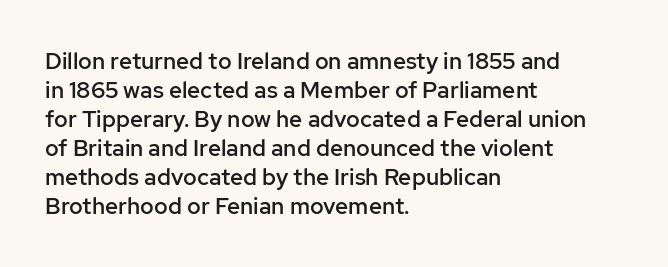
{"italic": "no", "bold": "semi", "underline": "no", "align": "left", "line_spacing": "normal", "line_spacing_ratio": 1.26, "letter_spacing": "normal", "letter_spacing_em": 0.0, "glyph_px": 23}
